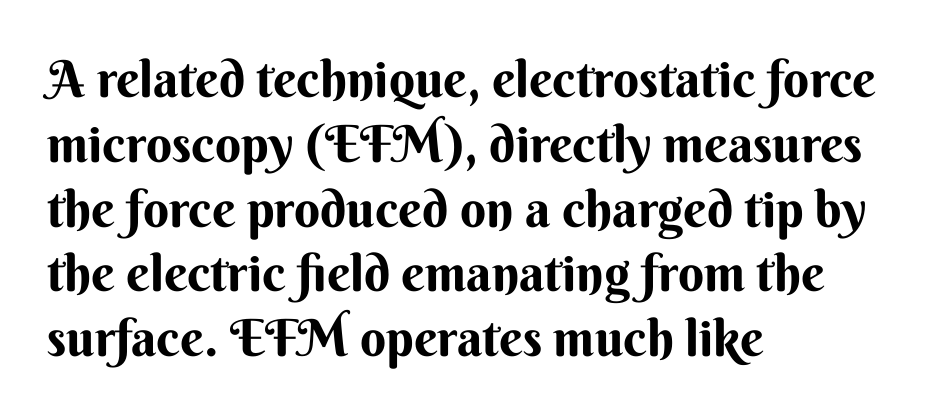
{"serif": "no", "italic": "no", "bold": "yes", "weight": "bold", "width": "normal", "stroke_contrast": "medium", "x_height": "small", "monospaced": "no", "underline": "no", "align": "left", "line_spacing": "normal", "line_spacing_ratio": 1.27, "letter_spacing": "normal", "letter_spacing_em": 0.0, "glyph_px": 51}
